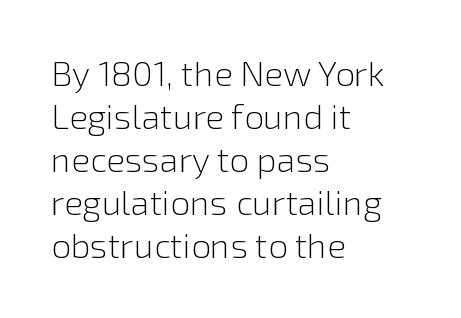
Think of a printed novel: that variable character pitch is what you see here. Letter spacing: default. I'd call this a sans setting — the letters go barefoot. The rag falls on the right side of this text block.
